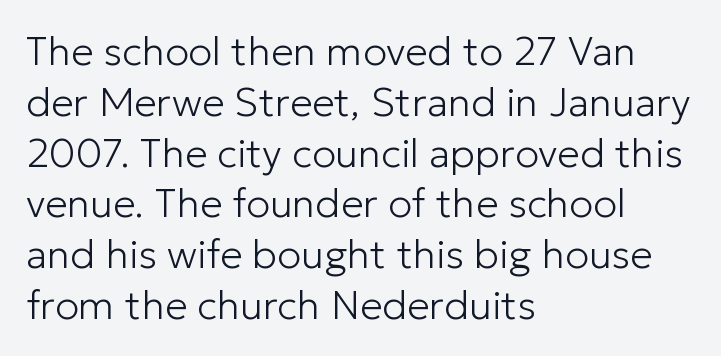
The image shows 40 px light sans-serif type, upright; set left-aligned, normal line spacing (1.27x), normal letter spacing, not underlined; low stroke contrast and a medium x-height.
